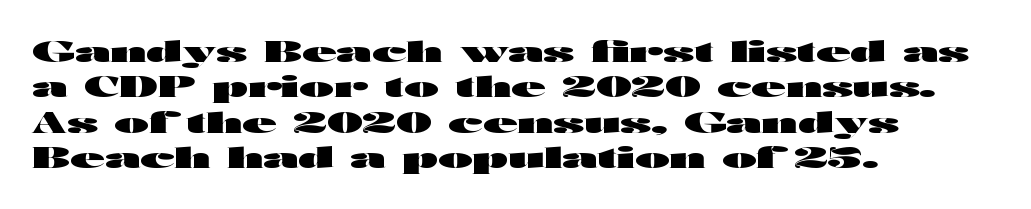
A typesetter would call this proportional, since set widths differ per character. When letters stand straight like this, we call the style roman or upright. This is heavy type, rendered in bold. Each line starts at the same left margin while the right side varies. Compared with typical body copy, the letter spacing here is the same.
